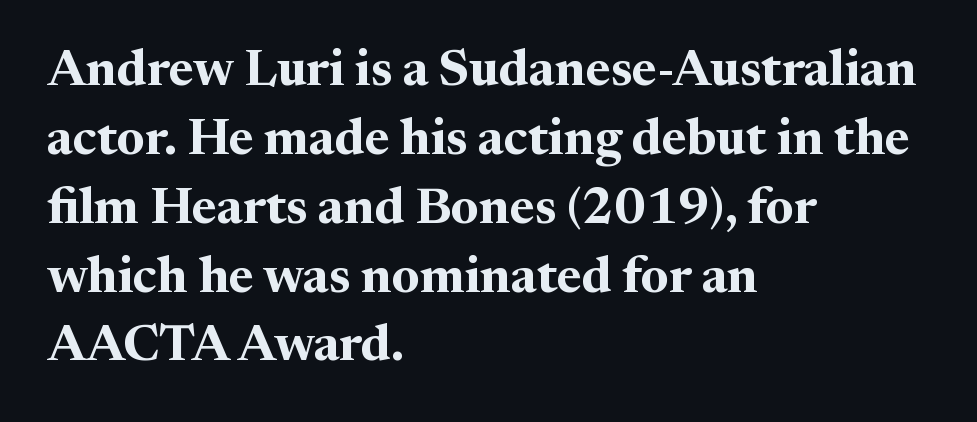
{"serif": "yes", "italic": "no", "bold": "yes", "weight": "bold", "width": "normal", "stroke_contrast": "medium", "x_height": "medium", "monospaced": "no", "underline": "no", "align": "left", "line_spacing": "normal", "line_spacing_ratio": 1.35, "letter_spacing": "normal", "letter_spacing_em": 0.0, "glyph_px": 51}
